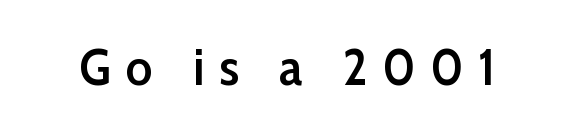
The image shows 51 px semibold sans-serif type, upright; set unusually wide letter spacing (+0.29 em), not underlined; low stroke contrast and a medium x-height.
